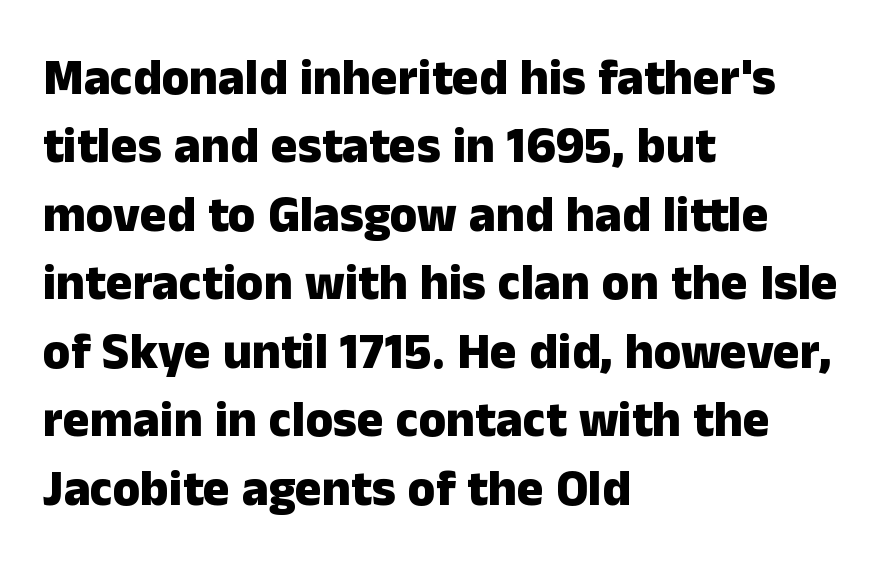
{"serif": "no", "italic": "no", "bold": "yes", "weight": "heavy", "width": "normal", "stroke_contrast": "low", "x_height": "medium", "monospaced": "no", "underline": "no", "align": "left", "line_spacing": "normal", "line_spacing_ratio": 1.37, "letter_spacing": "normal", "letter_spacing_em": 0.0, "glyph_px": 50}
